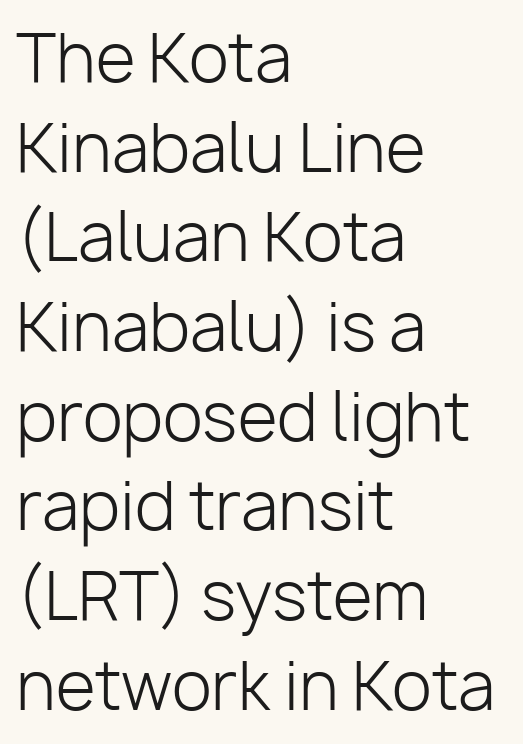
The image shows 65 px light sans-serif type, upright; set left-aligned, normal line spacing (1.38x), normal letter spacing, not underlined; low stroke contrast and a medium x-height.
